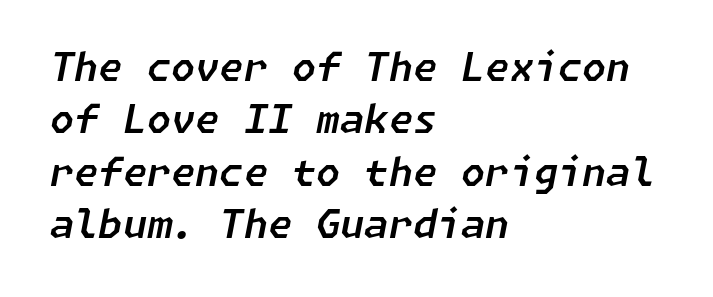
Q: Is the text italic (slanted)? A: Yes, it leans right by about 11 degrees.
Q: Is the text underlined? A: No.
Q: How is the paragraph aligned? A: Left-aligned.
Q: Is the spacing between letters normal or unusually wide? A: Normal.
Q: Is the spacing between lines tight, normal or loose? A: Normal.
Q: Width (condensed, normal, or wide)? A: Normal.
Q: Stroke contrast? A: Low.
Q: x-height? A: Medium.
